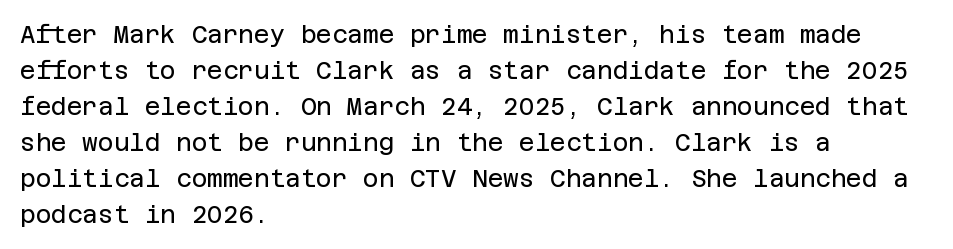
There is no visible air inserted between adjacent glyphs. The rendering anchors every line to the left-hand side. Counters stay open thanks to moderate or lighter strokes. Is there much room between lines? A standard amount, neither cramped nor airy. Type without underlining.
